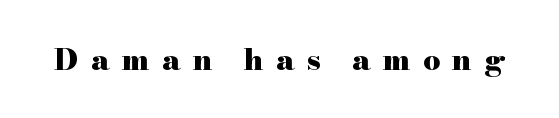
The image shows 30 px heavy, wide serif type, upright; set unusually wide letter spacing (+0.4 em), not underlined; high stroke contrast and a small x-height.
